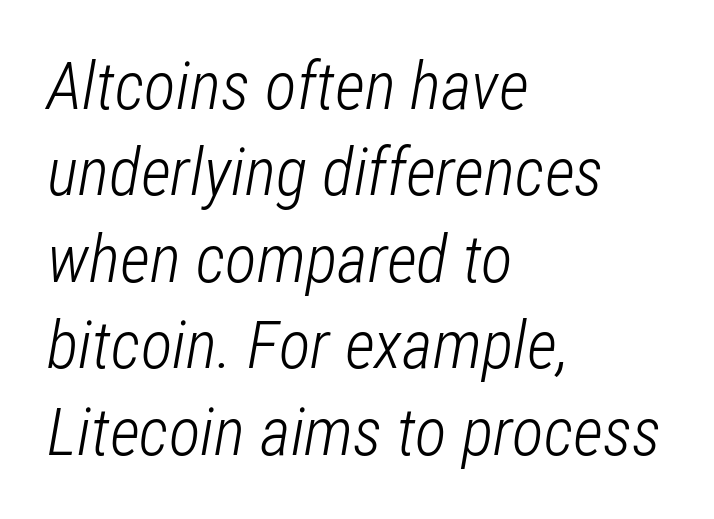
{"italic": "yes", "lean": "right", "slant_degrees": 12, "bold": "no", "weight": "light", "width": "condensed", "stroke_contrast": "low", "x_height": "medium", "monospaced": "no", "underline": "no", "align": "left", "line_spacing": "normal", "line_spacing_ratio": 1.31, "letter_spacing": "normal", "letter_spacing_em": 0.0, "glyph_px": 66}
